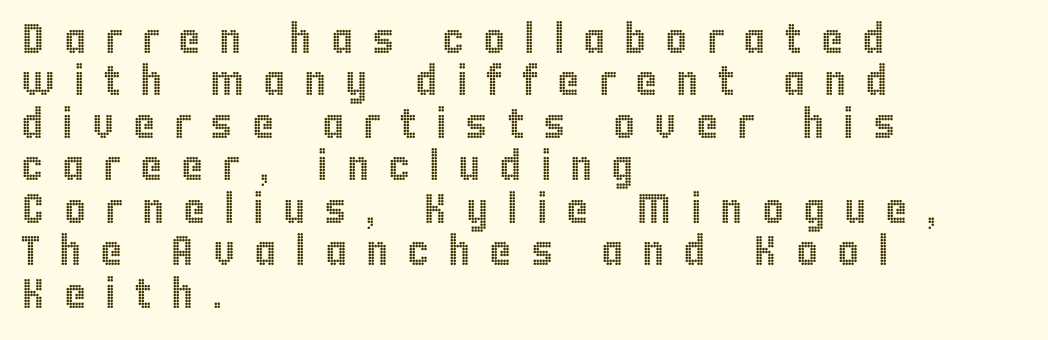
Q: Is the text italic (slanted)? A: No, it is upright.
Q: Is the text underlined? A: No.
Q: How is the paragraph aligned? A: Left-aligned.
Q: Is the spacing between letters normal or unusually wide? A: Unusually wide.
Q: Is the spacing between lines tight, normal or loose? A: Tight.
Q: Width (condensed, normal, or wide)? A: Condensed.
Q: x-height? A: Large.
Q: Monospaced? A: No.
